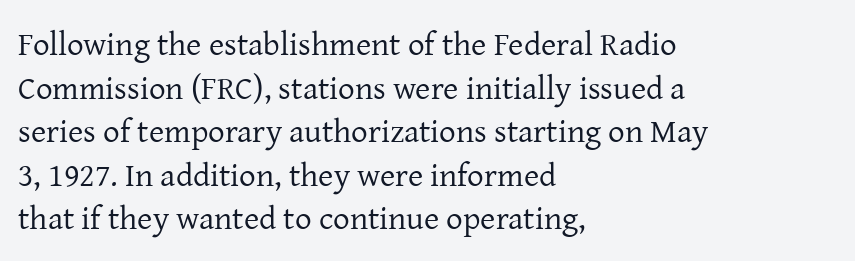
The image shows 33 px regular-weight serif type, upright; set left-aligned, normal line spacing (1.32x), normal letter spacing, not underlined; low stroke contrast and a medium x-height.
